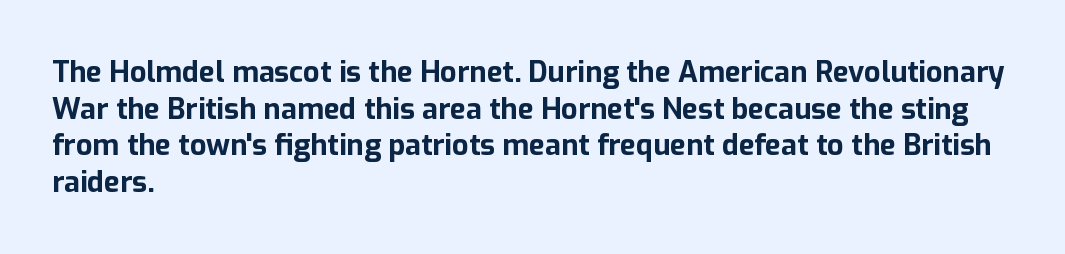
Q: Is the text bold? A: Yes.
Q: Is the text italic (slanted)? A: No, it is upright.
Q: Is the typeface a serif or a sans-serif typeface? A: Sans-serif.
Q: Is the text underlined? A: No.
Q: How is the paragraph aligned? A: Left-aligned.
Q: Is the spacing between letters normal or unusually wide? A: Normal.
Q: Is the spacing between lines tight, normal or loose? A: Normal.
Q: Width (condensed, normal, or wide)? A: Normal.
Q: Stroke contrast? A: Low.
Q: x-height? A: Medium.
Q: Monospaced? A: No.
